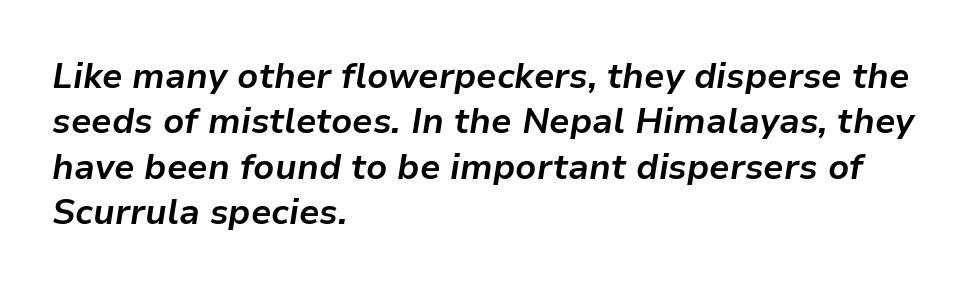
Q: Is the text bold? A: Yes.
Q: Is the text italic (slanted)? A: Yes, it leans right by about 9 degrees.
Q: Is the text underlined? A: No.
Q: How is the paragraph aligned? A: Left-aligned.
Q: Is the spacing between letters normal or unusually wide? A: Normal.
Q: Is the spacing between lines tight, normal or loose? A: Normal.
Q: Width (condensed, normal, or wide)? A: Normal.
Q: Stroke contrast? A: Low.
Q: x-height? A: Medium.
Q: Monospaced? A: No.
